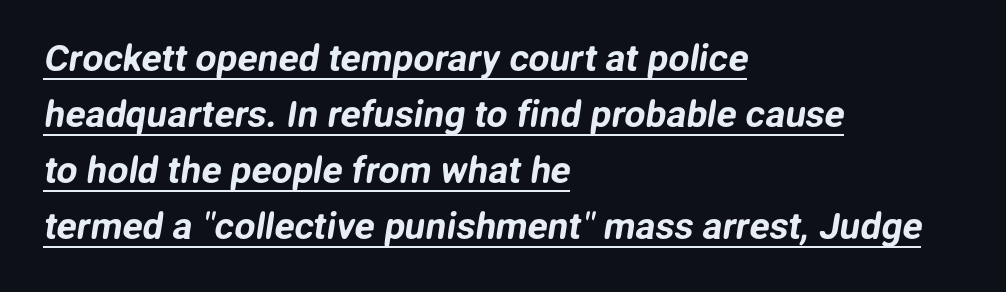
Q: Is the typeface a serif or a sans-serif typeface? A: Sans-serif.
Q: Is the text underlined? A: Yes.
Q: How is the paragraph aligned? A: Left-aligned.
Q: Is the spacing between letters normal or unusually wide? A: Normal.
Q: Is the spacing between lines tight, normal or loose? A: Normal.
Q: Width (condensed, normal, or wide)? A: Normal.
Q: Stroke contrast? A: Low.
Q: x-height? A: Medium.
Q: Monospaced? A: No.
